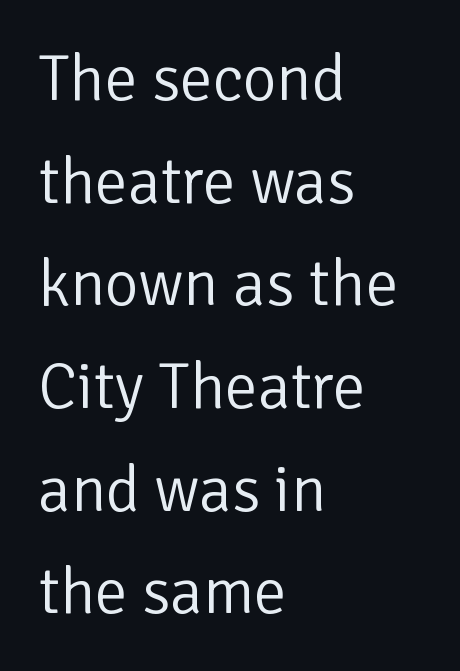
Letter spacing: default. When letters stand straight like this, we call the style roman or upright. Regarding serifs, this sample does without them. Spacing verdict: proportional, widths tailored to each character. Does the copy run flush right? No — it runs flush left.
